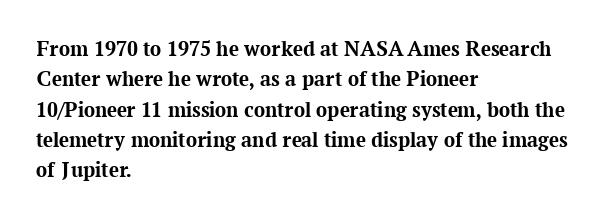
The paragraph shown leans on its left margin. The glyphs have the mass of a bold cut. How are the letters spaced? Ordinarily, with no added tracking. This sample uses an upright cut, with every glyph sitting square on the baseline.
